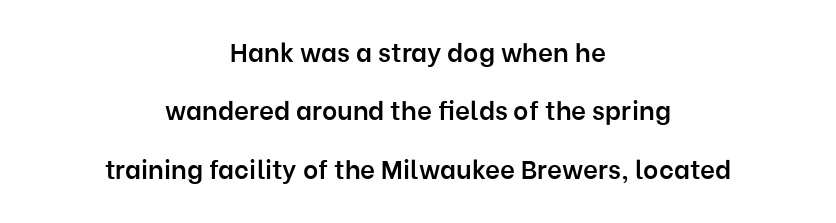
{"italic": "no", "bold": "semi", "underline": "no", "align": "center", "line_spacing": "loose", "line_spacing_ratio": 2.25, "letter_spacing": "normal", "letter_spacing_em": 0.0, "glyph_px": 26}
